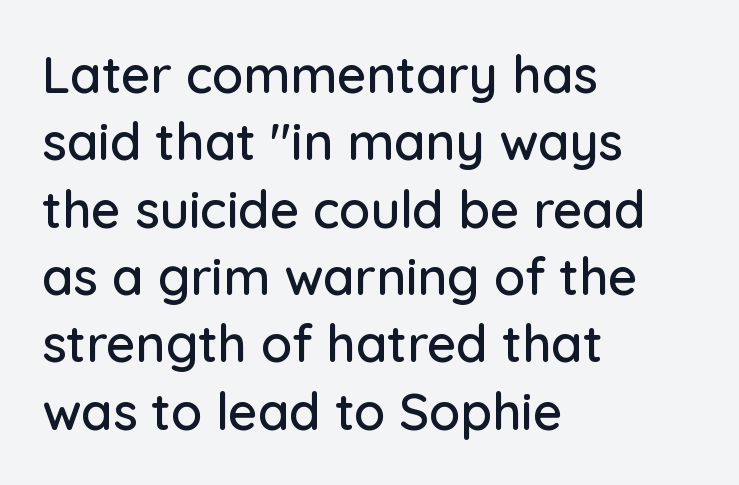
The image shows 51 px sans-serif type, upright; set left-aligned, normal line spacing (1.32x), normal letter spacing, not underlined; low stroke contrast and a medium x-height.
